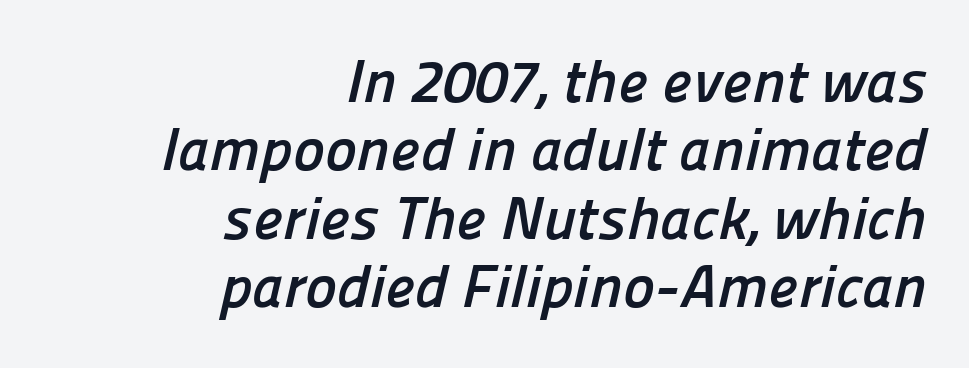
{"serif": "no", "bold": "yes", "weight": "semibold", "width": "normal", "stroke_contrast": "low", "x_height": "medium", "monospaced": "no", "underline": "no", "align": "right", "line_spacing": "tight", "line_spacing_ratio": 1.14, "letter_spacing": "normal", "letter_spacing_em": 0.0, "glyph_px": 60}
